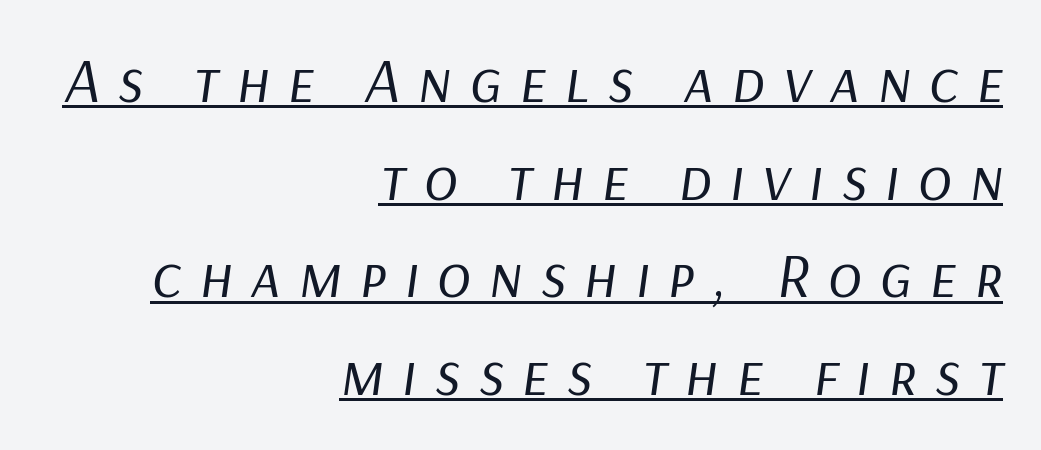
{"italic": "yes", "lean": "right", "slant_degrees": 9, "bold": "no", "weight": "regular", "width": "normal", "stroke_contrast": "low", "x_height": "medium", "monospaced": "no", "underline": "yes", "align": "right", "line_spacing": "normal", "line_spacing_ratio": 1.55, "letter_spacing": "wide", "letter_spacing_em": 0.28, "glyph_px": 63}
